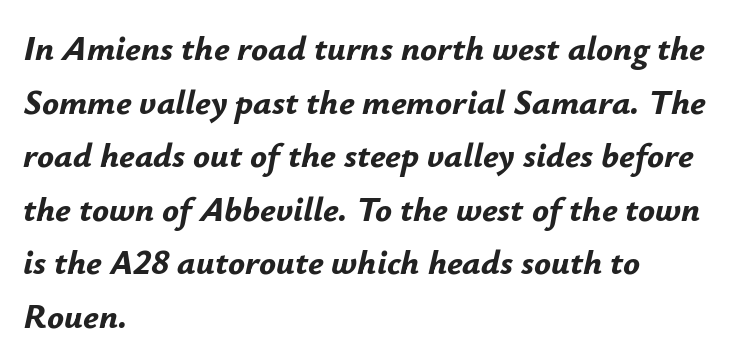
Is this a fixed-width face? No — the glyphs have proportional, varying widths. Anything drawn beneath the words? Only blank space. The passage shown has conventional tracking throughout. Characters are canted at an angle relative to the baseline's perpendicular. One-word summary of the alignment: left. The line-height multiplier appears to be the usual default.
